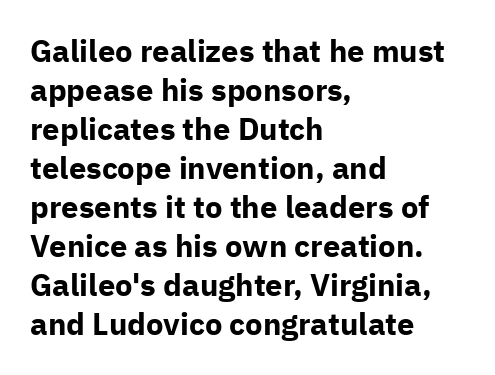
The image shows 31 px bold sans-serif type, upright; set left-aligned, normal line spacing (1.26x), normal letter spacing, not underlined; low stroke contrast and a medium x-height.
